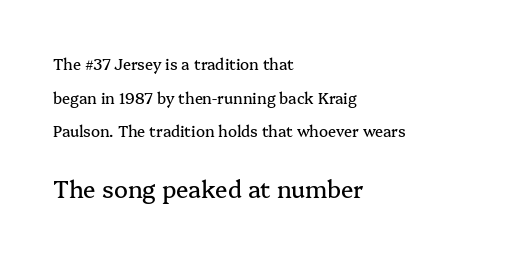
The image shows 23 px text type, upright; set left-aligned, loose line spacing (2.24x), normal letter spacing, not underlined; the second (bottom) block is 1.53x larger.
